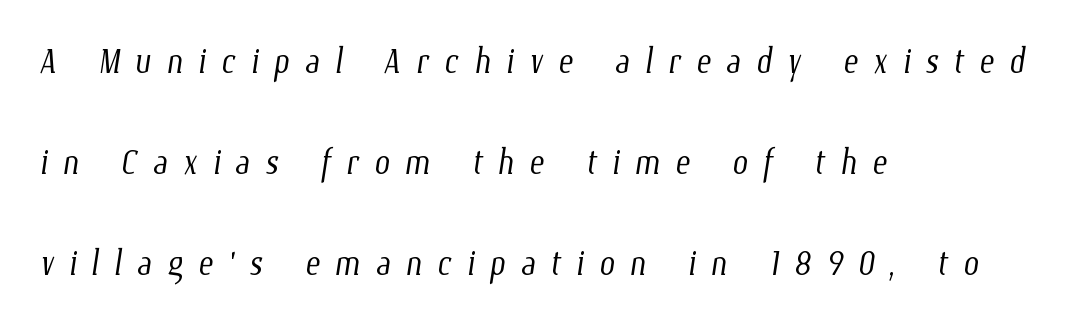
{"bold": "no", "weight": "light", "width": "condensed", "stroke_contrast": "low", "x_height": "medium", "monospaced": "no", "underline": "no", "align": "left", "line_spacing": "loose", "line_spacing_ratio": 2.25, "letter_spacing": "wide", "letter_spacing_em": 0.33, "glyph_px": 45}
